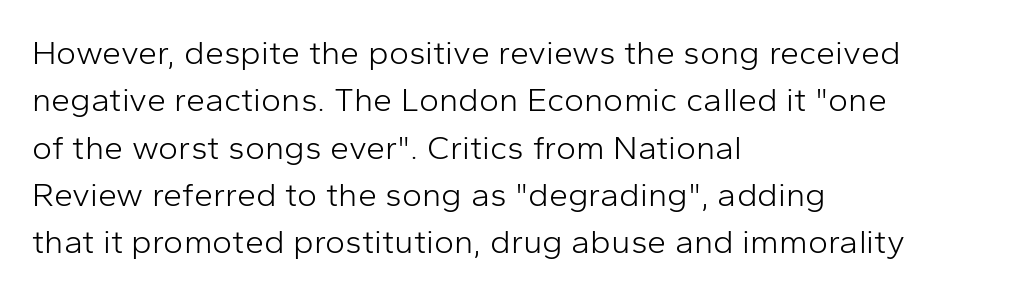
Is there much room between lines? A standard amount, neither cramped nor airy. Is the block centered? No — it sits flush against the left margin. The tracking reads as untouched default to a designer's eye. The type family on display is of the sans-serif kind. This is the regular roman posture of the typeface.
